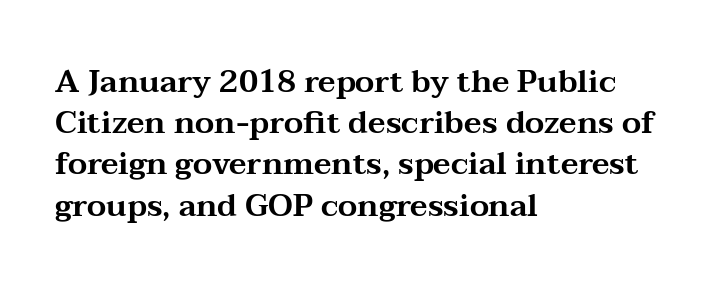
Q: Is the text italic (slanted)? A: No, it is upright.
Q: Is the typeface a serif or a sans-serif typeface? A: Serif.
Q: Is the text underlined? A: No.
Q: How is the paragraph aligned? A: Left-aligned.
Q: Is the spacing between letters normal or unusually wide? A: Normal.
Q: Is the spacing between lines tight, normal or loose? A: Normal.
Q: Width (condensed, normal, or wide)? A: Wide.
Q: Stroke contrast? A: Medium.
Q: x-height? A: Medium.
Q: Monospaced? A: No.
